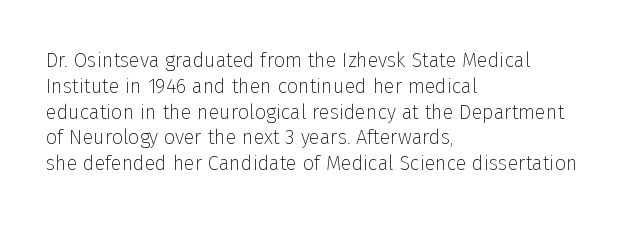
Interline gaps are of average width in this sample. Style check: upright. Tracking here is standard; glyphs follow each other at the usual distance. Stroke mass is kept to a normal reading level or below. Beneath every word, the page is bare. Leftover space on each line is placed entirely after the last word.
